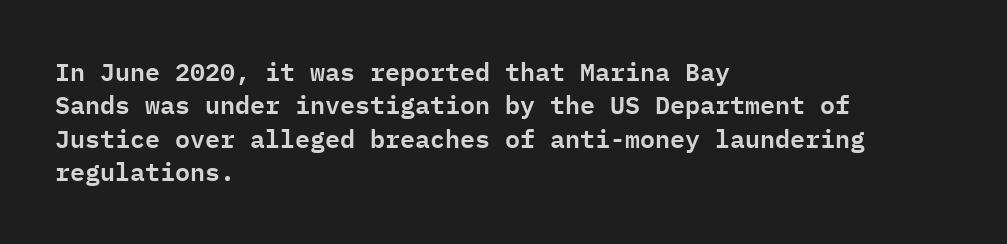
Q: Is the text italic (slanted)? A: No, it is upright.
Q: Is the text underlined? A: No.
Q: How is the paragraph aligned? A: Left-aligned.
Q: Is the spacing between letters normal or unusually wide? A: Normal.
Q: Is the spacing between lines tight, normal or loose? A: Normal.
